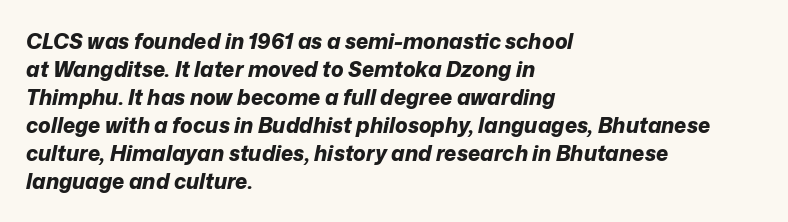
{"italic": "yes", "lean": "right", "slant_degrees": 12, "bold": "yes", "underline": "no", "align": "left", "line_spacing": "normal", "line_spacing_ratio": 1.33, "letter_spacing": "normal", "letter_spacing_em": 0.0, "glyph_px": 21}
